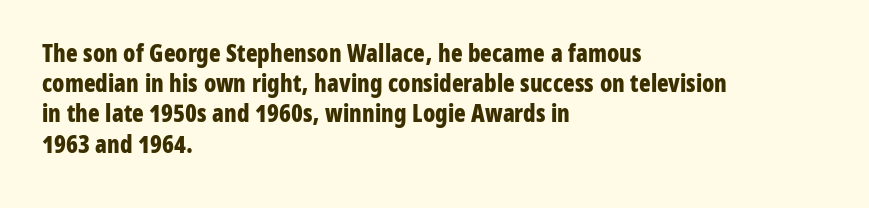
Q: Is the text bold? A: Yes.
Q: Is the text italic (slanted)? A: No, it is upright.
Q: Is the text underlined? A: No.
Q: How is the paragraph aligned? A: Left-aligned.
Q: Is the spacing between letters normal or unusually wide? A: Normal.
Q: Is the spacing between lines tight, normal or loose? A: Normal.
